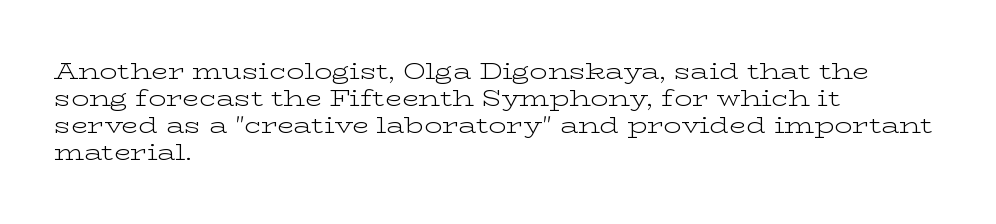
Honestly, the letter spacing is just normal — you wouldn't notice it. A student would call this left alignment; a typographer would say flush left, rag right. The font sits on the lighter half of the weight spectrum, regular included. Just letters on the line, the space beneath them empty.
